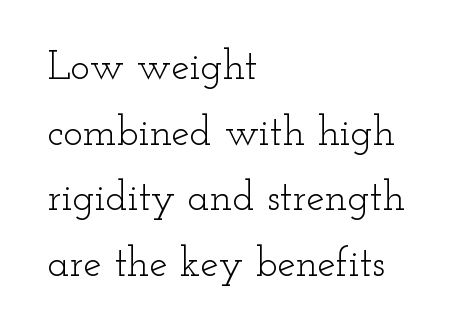
The image shows 41 px light, wide serif type, upright; set left-aligned, normal line spacing (1.6x), normal letter spacing, not underlined; low stroke contrast and a small x-height.
